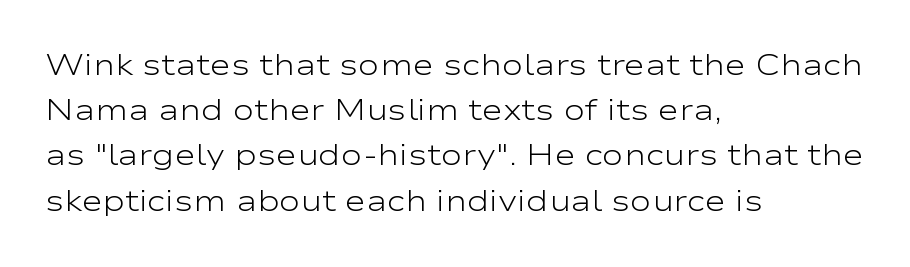
Bare-footed words on every line. Here the designer chose a conventional face with non-uniform glyph widths. You could call the tracking neutral — neither tight nor loose. In terms of leading, this rendering sits right in the middle. Does the type have serifs? No, each stem ends abruptly.
